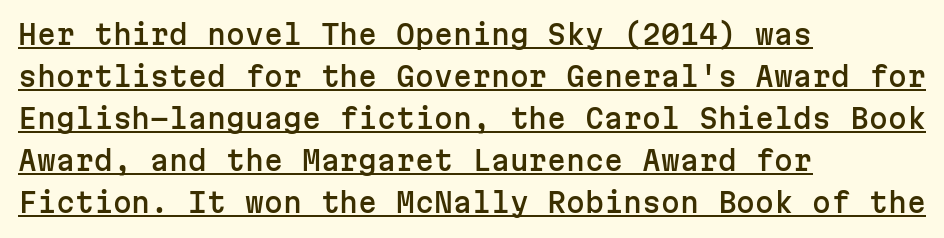
Q: Is the text italic (slanted)? A: No, it is upright.
Q: Is the text underlined? A: Yes.
Q: How is the paragraph aligned? A: Left-aligned.
Q: Is the spacing between letters normal or unusually wide? A: Normal.
Q: Is the spacing between lines tight, normal or loose? A: Normal.
